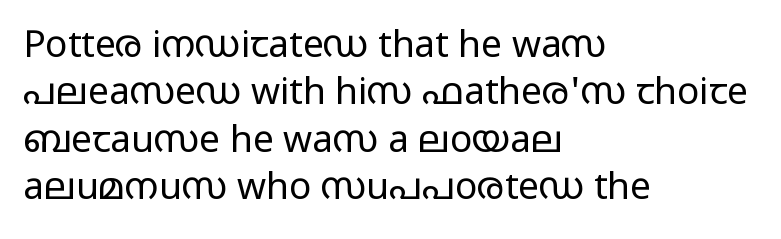
The image shows 37 px light, wide sans-serif type, upright; set left-aligned, normal line spacing (1.28x), normal letter spacing, not underlined; low stroke contrast and a medium x-height.
